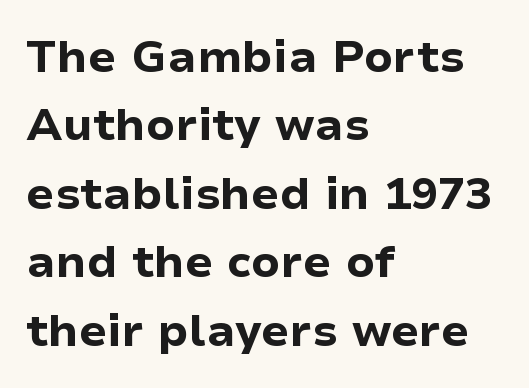
{"serif": "no", "italic": "no", "bold": "yes", "weight": "bold", "width": "normal", "stroke_contrast": "low", "x_height": "medium", "monospaced": "no", "underline": "no", "align": "left", "line_spacing": "normal", "line_spacing_ratio": 1.52, "letter_spacing": "normal", "letter_spacing_em": 0.0, "glyph_px": 45}
